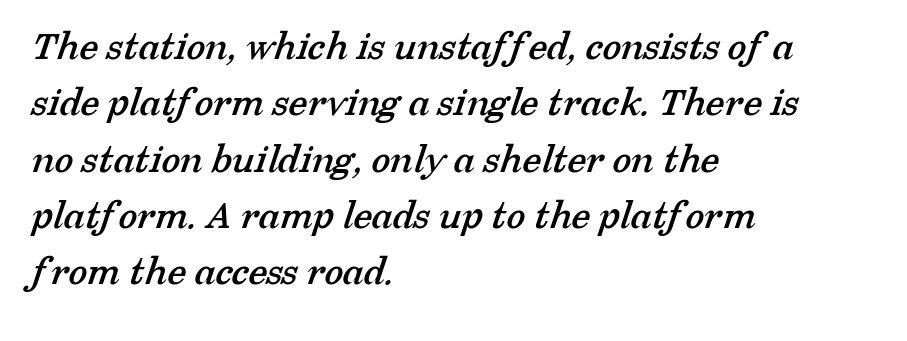
The passage shown is typeset with a serif family. No extra tracking has been applied to these lines. One-word summary of the alignment: left. Vertically, the passage feels balanced, rows spaced as you'd expect.
